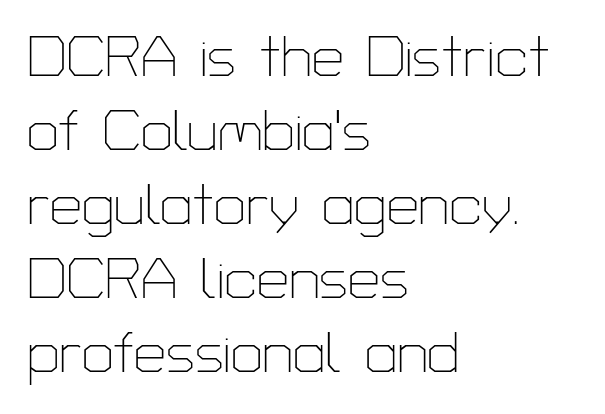
Q: Is the text bold? A: No.
Q: Is the text italic (slanted)? A: No, it is upright.
Q: Is the typeface a serif or a sans-serif typeface? A: Sans-serif.
Q: Is the text underlined? A: No.
Q: How is the paragraph aligned? A: Left-aligned.
Q: Is the spacing between letters normal or unusually wide? A: Normal.
Q: Is the spacing between lines tight, normal or loose? A: Normal.
Q: Width (condensed, normal, or wide)? A: Normal.
Q: Stroke contrast? A: Low.
Q: x-height? A: Medium.
Q: Monospaced? A: No.
